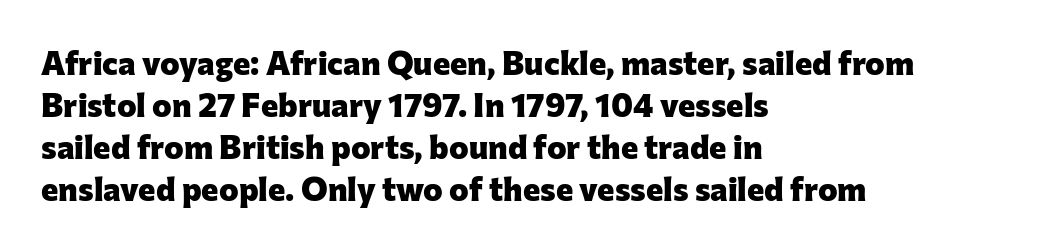
Q: Is the text bold? A: Yes.
Q: Is the text italic (slanted)? A: No, it is upright.
Q: Is the typeface a serif or a sans-serif typeface? A: Sans-serif.
Q: Is the text underlined? A: No.
Q: How is the paragraph aligned? A: Left-aligned.
Q: Is the spacing between letters normal or unusually wide? A: Normal.
Q: Is the spacing between lines tight, normal or loose? A: Normal.
Q: Width (condensed, normal, or wide)? A: Normal.
Q: Stroke contrast? A: Low.
Q: x-height? A: Medium.
Q: Monospaced? A: No.
